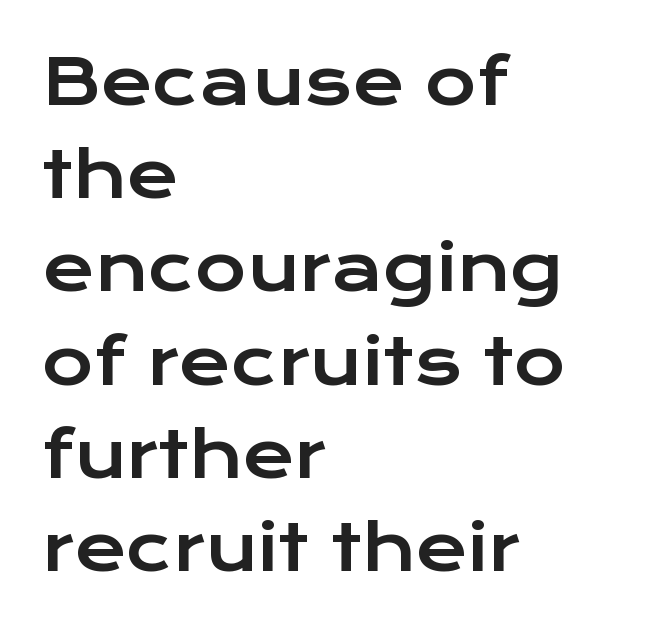
Q: Is the text italic (slanted)? A: No, it is upright.
Q: Is the typeface a serif or a sans-serif typeface? A: Sans-serif.
Q: Is the text underlined? A: No.
Q: How is the paragraph aligned? A: Left-aligned.
Q: Is the spacing between letters normal or unusually wide? A: Normal.
Q: Is the spacing between lines tight, normal or loose? A: Normal.
Q: Width (condensed, normal, or wide)? A: Wide.
Q: Stroke contrast? A: Low.
Q: x-height? A: Medium.
Q: Monospaced? A: No.
